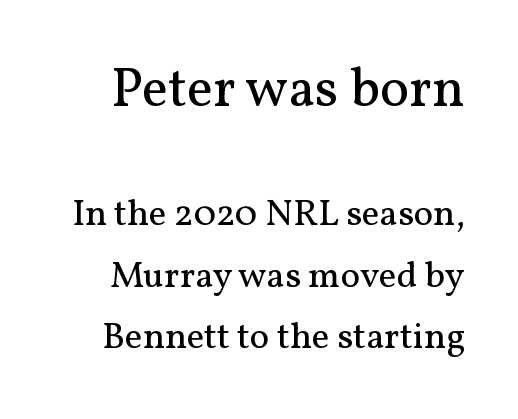
Type style note: has serifs. Nope, not italic — everything's standing straight. This sample has the flowing, uneven cadence of proportional lettering. Spacing between characters is what you'd get straight out of the box. The rendering uses a moderate line-height, typical for paragraphs. Underlining? Definitely not there.
